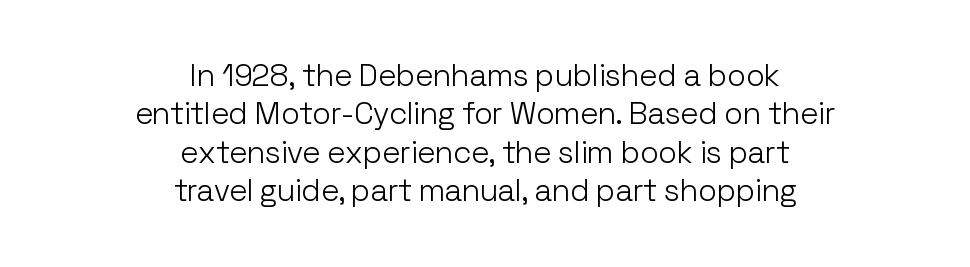
The image shows 31 px light sans-serif type, upright; set centered, line spacing 1.24x, normal letter spacing, not underlined; low stroke contrast and a medium x-height.
